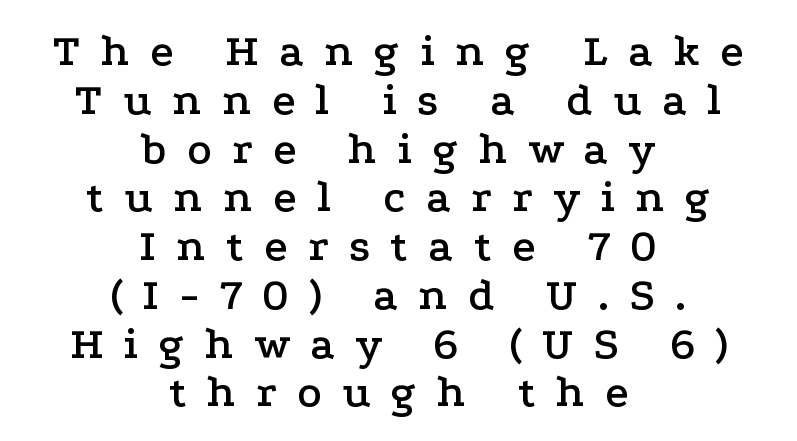
Q: Is the text italic (slanted)? A: No, it is upright.
Q: Is the typeface a serif or a sans-serif typeface? A: Serif.
Q: Is the text underlined? A: No.
Q: How is the paragraph aligned? A: Centered.
Q: Is the spacing between letters normal or unusually wide? A: Unusually wide.
Q: Is the spacing between lines tight, normal or loose? A: Tight.
Q: Width (condensed, normal, or wide)? A: Wide.
Q: Stroke contrast? A: Low.
Q: x-height? A: Medium.
Q: Monospaced? A: No.
